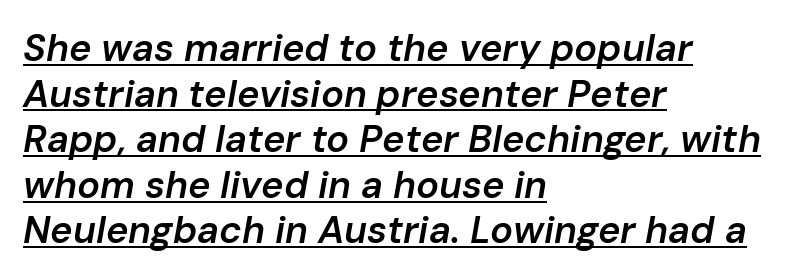
{"italic": "yes", "lean": "right", "slant_degrees": 10, "bold": "semi", "weight": "semibold", "width": "normal", "stroke_contrast": "low", "x_height": "medium", "monospaced": "no", "underline": "yes", "align": "left", "line_spacing_ratio": 1.2, "letter_spacing": "normal", "letter_spacing_em": 0.0, "glyph_px": 38}
